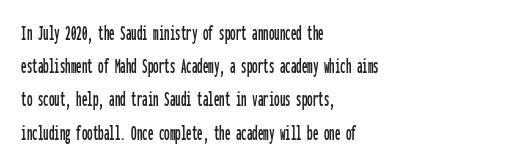
These lines keep a tight, regular rhythm from letter to letter. Vertical spacing — default. No word sits above an underline. The setting favours the left margin, as ordinary paragraphs usually do. The font's upright variant was chosen for this text.
